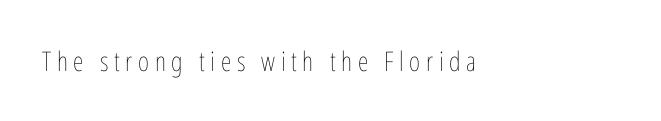
Q: Is the text bold? A: No.
Q: Is the text italic (slanted)? A: No, it is upright.
Q: Is the text underlined? A: No.
Q: Is the spacing between letters normal or unusually wide? A: Unusually wide.
